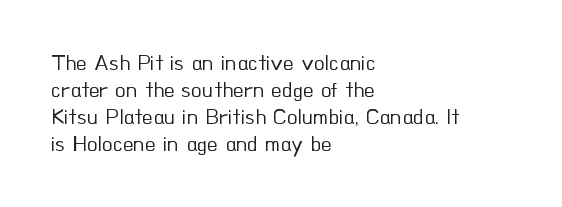
The image shows 22 px text type, upright; set left-aligned, line spacing 1.23x, normal letter spacing, not underlined.
